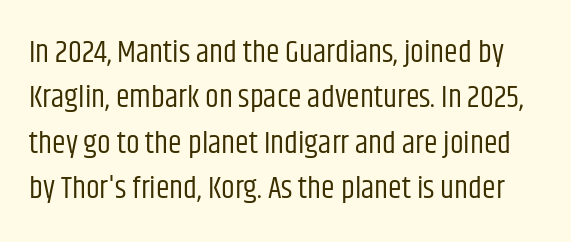
Q: Is the text bold? A: No.
Q: Is the text italic (slanted)? A: No, it is upright.
Q: Is the typeface a serif or a sans-serif typeface? A: Sans-serif.
Q: Is the text underlined? A: No.
Q: Is the spacing between letters normal or unusually wide? A: Normal.
Q: Is the spacing between lines tight, normal or loose? A: Normal.
Q: Width (condensed, normal, or wide)? A: Condensed.
Q: Stroke contrast? A: Low.
Q: x-height? A: Large.
Q: Monospaced? A: No.
